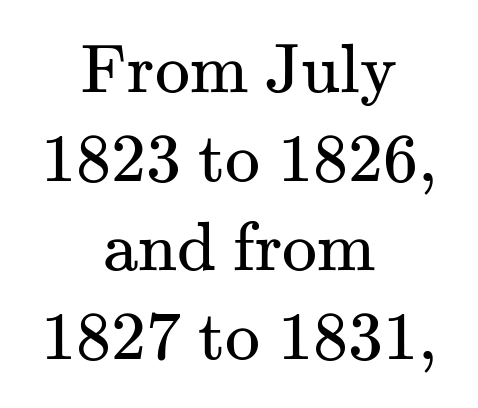
Q: Is the text bold? A: No.
Q: Is the text italic (slanted)? A: No, it is upright.
Q: Is the typeface a serif or a sans-serif typeface? A: Serif.
Q: Is the text underlined? A: No.
Q: How is the paragraph aligned? A: Centered.
Q: Is the spacing between letters normal or unusually wide? A: Normal.
Q: Is the spacing between lines tight, normal or loose? A: Normal.
Q: Width (condensed, normal, or wide)? A: Normal.
Q: Stroke contrast? A: Medium.
Q: x-height? A: Small.
Q: Monospaced? A: No.
